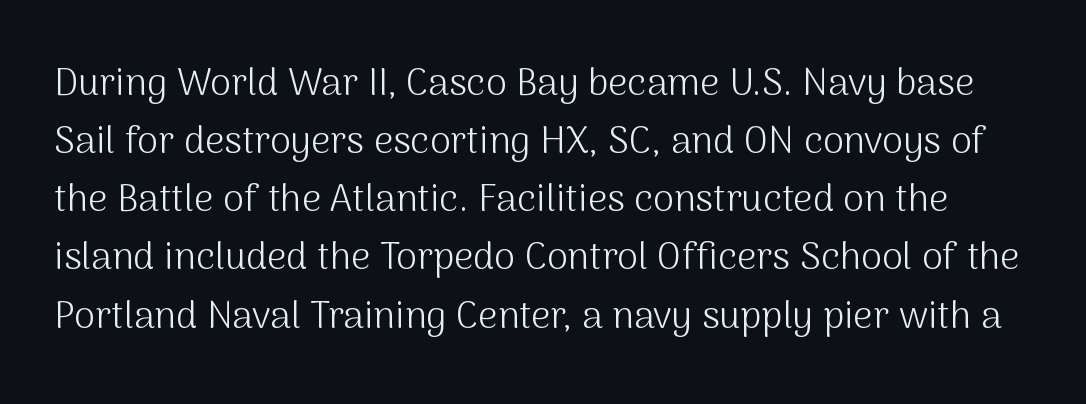
The image shows 38 px light sans-serif type, upright; set normal line spacing (1.53x), normal letter spacing, not underlined; medium stroke contrast and a medium x-height.
